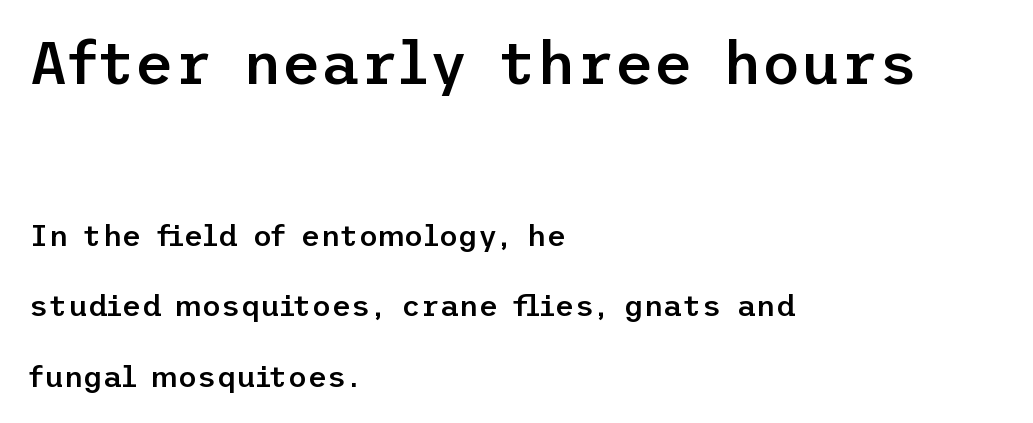
The strip under each line holds only bare page. A roman cut, with each character standing at attention. This sample uses plain, unmodified letter spacing. Where is the straight margin? On the left.
